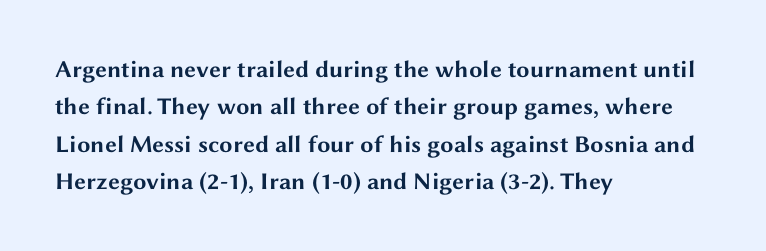
Q: Is the text bold? A: Yes.
Q: Is the text italic (slanted)? A: No, it is upright.
Q: Is the text underlined? A: No.
Q: How is the paragraph aligned? A: Left-aligned.
Q: Is the spacing between letters normal or unusually wide? A: Normal.
Q: Is the spacing between lines tight, normal or loose? A: Normal.
